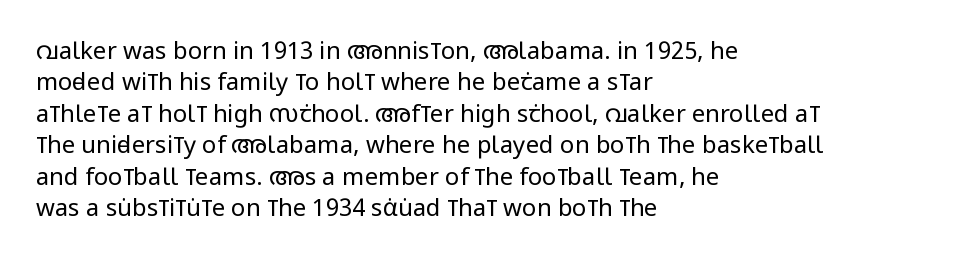
Q: Is the text bold? A: No.
Q: Is the text italic (slanted)? A: No, it is upright.
Q: Is the text underlined? A: No.
Q: How is the paragraph aligned? A: Left-aligned.
Q: Is the spacing between letters normal or unusually wide? A: Normal.
Q: Is the spacing between lines tight, normal or loose? A: Normal.
